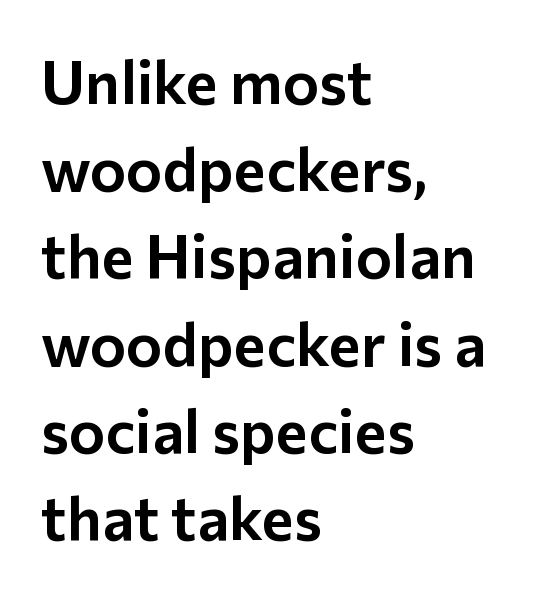
Beneath every word, the page is bare. Each letter's strokes conclude bluntly, with no projecting serifs. The lettering holds an erect, upright posture throughout. Nothing unusual about the tracking: characters are spaced as the font intends. Visually the block forms a straight wall on the left and a jagged coastline on the right. The rendering uses natural spacing where letterforms have individual widths.
